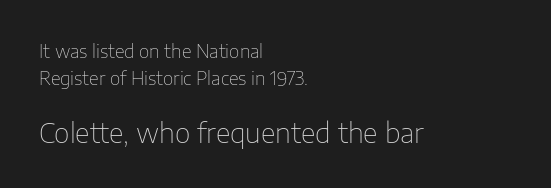
Q: Is the text bold? A: No.
Q: Is the text italic (slanted)? A: No, it is upright.
Q: Is the text underlined? A: No.
Q: How is the paragraph aligned? A: Left-aligned.
Q: Is the spacing between letters normal or unusually wide? A: Normal.
Q: Is the spacing between lines tight, normal or loose? A: Normal.
Q: Which block of text is set in a larger size, the first (top) or the second (bottom)? A: The second (bottom) one.
